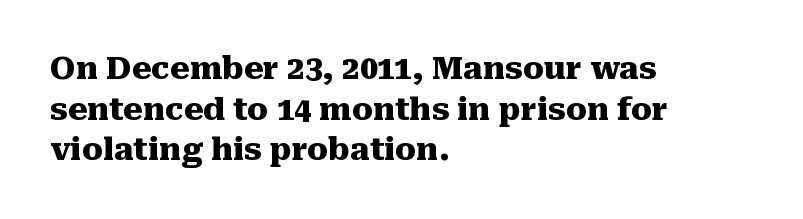
{"serif": "yes", "italic": "no", "bold": "yes", "weight": "heavy", "width": "normal", "stroke_contrast": "medium", "x_height": "medium", "monospaced": "no", "underline": "no", "align": "left", "line_spacing": "normal", "line_spacing_ratio": 1.31, "letter_spacing": "normal", "letter_spacing_em": 0.0, "glyph_px": 31}
